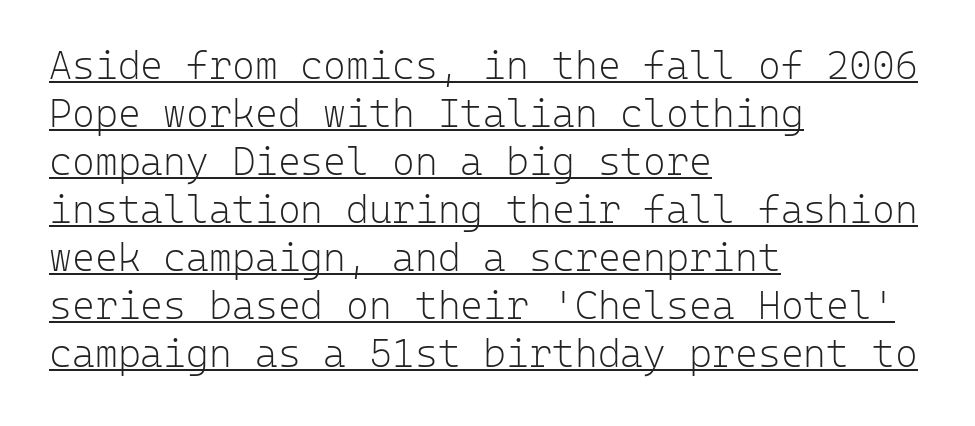
{"serif": "no", "italic": "no", "bold": "no", "weight": "light", "width": "normal", "stroke_contrast": "low", "x_height": "medium", "monospaced": "yes", "underline": "yes", "align": "left", "line_spacing_ratio": 1.23, "letter_spacing": "normal", "letter_spacing_em": 0.0, "glyph_px": 39}
